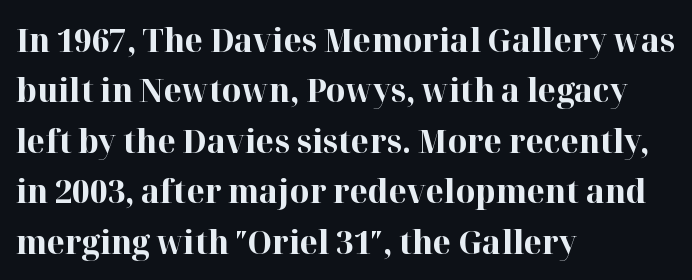
Q: Is the text bold? A: Yes.
Q: Is the text italic (slanted)? A: No, it is upright.
Q: Is the typeface a serif or a sans-serif typeface? A: Serif.
Q: Is the text underlined? A: No.
Q: How is the paragraph aligned? A: Left-aligned.
Q: Is the spacing between letters normal or unusually wide? A: Normal.
Q: Is the spacing between lines tight, normal or loose? A: Normal.
Q: Width (condensed, normal, or wide)? A: Normal.
Q: Stroke contrast? A: High.
Q: x-height? A: Medium.
Q: Monospaced? A: No.
